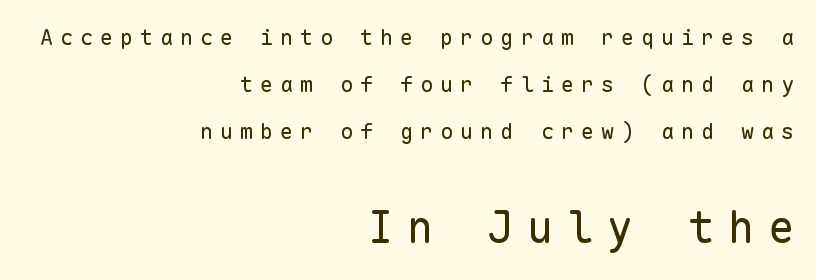
Quick note: underline off. The text block is weighted toward the right margin, trailing off unevenly leftward. Is this a heavy cut? Hardly; it is regular or lighter. Observe the wide spacing: letters keep a clear distance from each other. Every character sits straight up, as roman type does.
